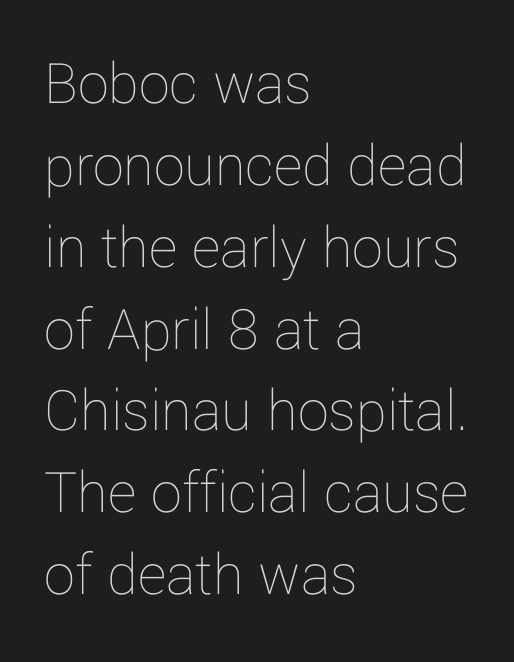
Typeset ragged right — the left edge is the straight one. Stem width sits at or under what a default text font uses. Italic? Not at all — the glyphs are vertical. Short note: letters normally spaced. This sample keeps an unexceptional amount of space between lines.
